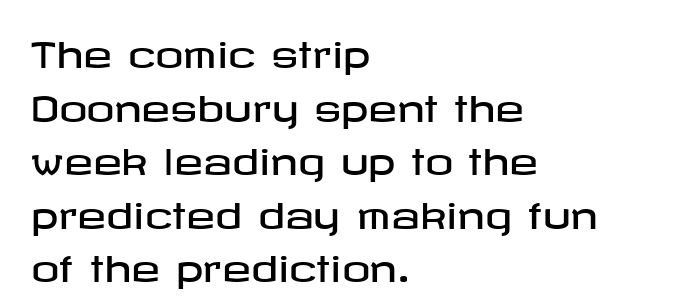
{"serif": "no", "italic": "no", "width": "wide", "stroke_contrast": "low", "x_height": "medium", "underline": "no", "align": "left", "line_spacing": "normal", "line_spacing_ratio": 1.53, "letter_spacing": "normal", "letter_spacing_em": 0.0, "glyph_px": 35}
